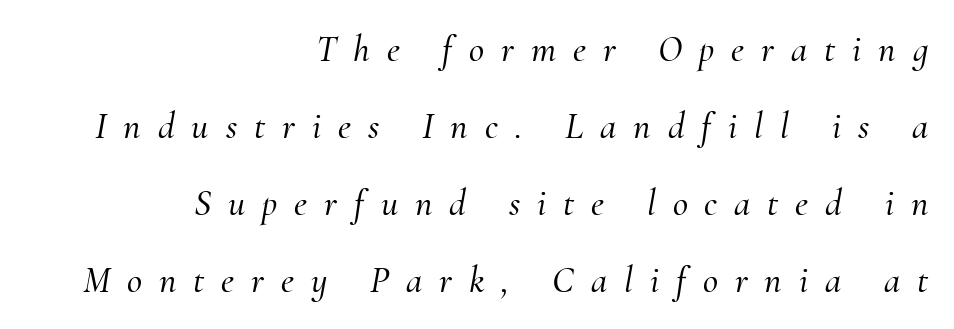
A typesetter would call this proportional, since set widths differ per character. Unmarked baselines from the first word to the last. This rendering widens character spacing well past its baseline value. The text was rendered using a seriffed face with decorative stroke endings. In terms of leading, this rendering errs on the spacious side. These lines stack with their right ends in a neat column.
